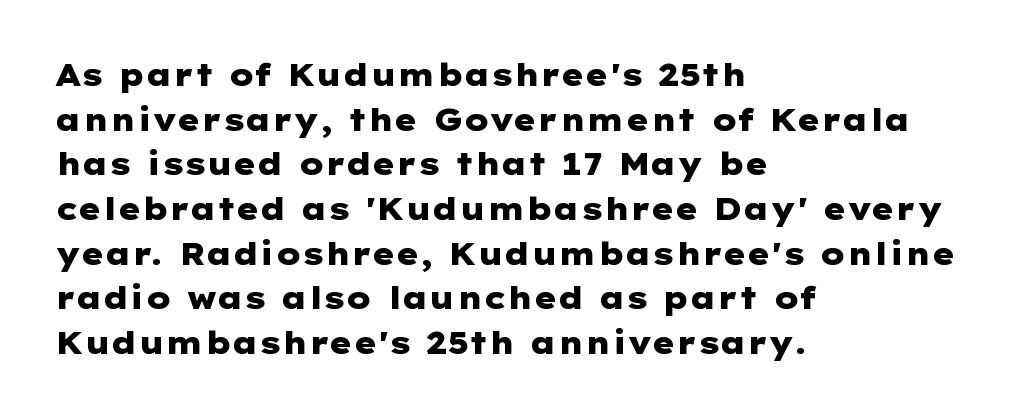
Q: Is the text bold? A: Yes.
Q: Is the text italic (slanted)? A: No, it is upright.
Q: Is the typeface a serif or a sans-serif typeface? A: Sans-serif.
Q: Is the text underlined? A: No.
Q: How is the paragraph aligned? A: Left-aligned.
Q: Is the spacing between letters normal or unusually wide? A: Normal.
Q: Is the spacing between lines tight, normal or loose? A: Normal.
Q: Width (condensed, normal, or wide)? A: Wide.
Q: Stroke contrast? A: Low.
Q: x-height? A: Medium.
